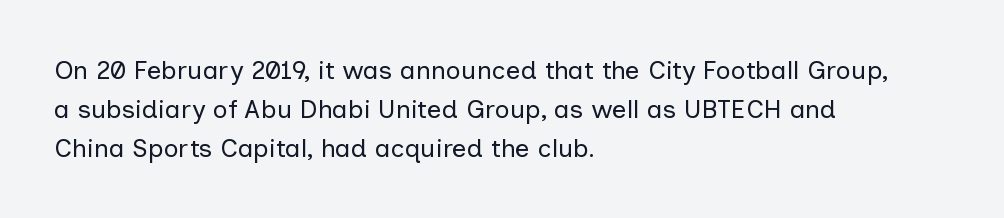
The image shows 26 px text type, upright; set left-aligned, normal line spacing (1.5x), normal letter spacing, not underlined.
